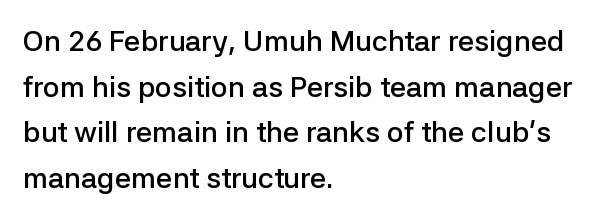
No word sits above an underline. Looks like regular typesetting: each glyph gets only the width it needs. Bold? Not quite — semibold, heavier than regular but stopping short. Style check: upright. The rag falls on the right side of this text block.
